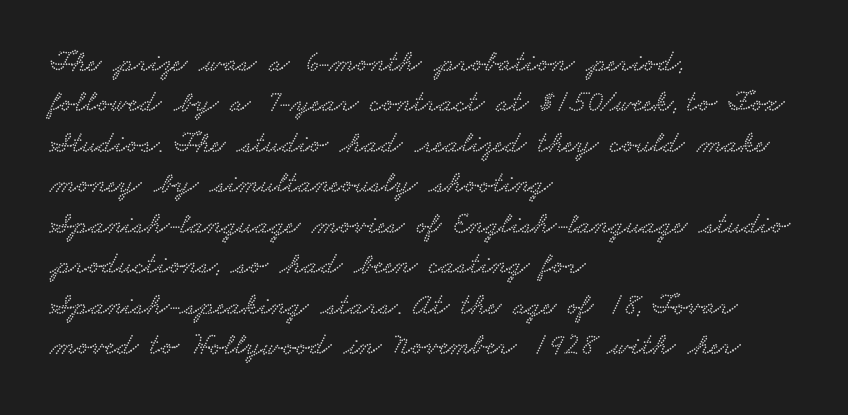
{"serif": "yes", "width": "wide", "stroke_contrast": "low", "x_height": "small", "monospaced": "no", "underline": "no", "align": "left", "line_spacing": "normal", "line_spacing_ratio": 1.35, "letter_spacing": "normal", "letter_spacing_em": 0.0, "glyph_px": 30}
